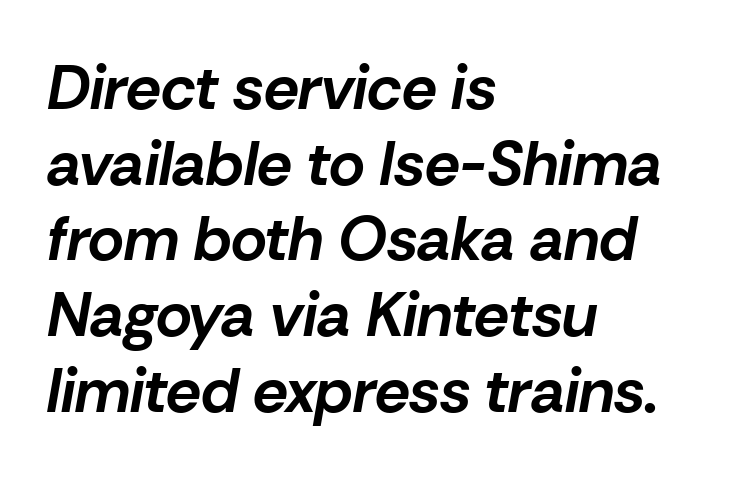
{"italic": "yes", "lean": "right", "slant_degrees": 10, "bold": "yes", "weight": "bold", "width": "normal", "stroke_contrast": "low", "x_height": "medium", "monospaced": "no", "underline": "no", "align": "left", "line_spacing_ratio": 1.22, "letter_spacing": "normal", "letter_spacing_em": 0.0, "glyph_px": 62}
